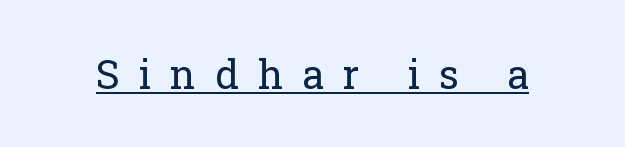
The image shows 40 px regular-weight serif type, upright; set unusually wide letter spacing (+0.47 em), underlined; low stroke contrast and a medium x-height.
